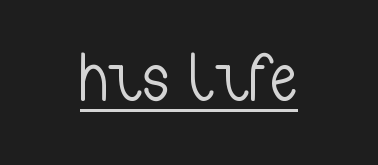
You could not count columns in this text — the font is proportionally spaced. Vertical stems look standard width or narrower in stroke. Emphasis is given by a line drawn under the lettering. The characters display no serif detailing; their extremities are plain. Is the letter spacing exaggerated? No — it looks like the ordinary default.
